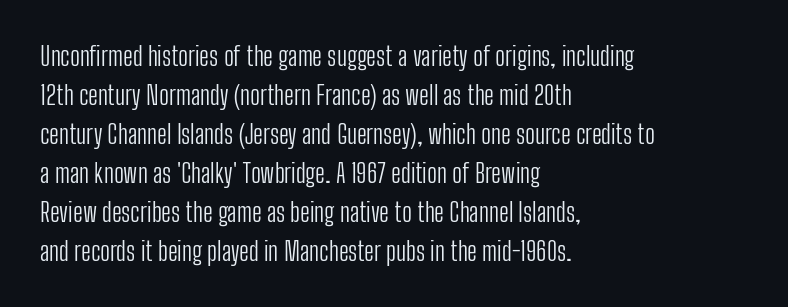
The image shows 26 px text type, upright; set left-aligned, normal line spacing (1.5x), normal letter spacing, not underlined.
